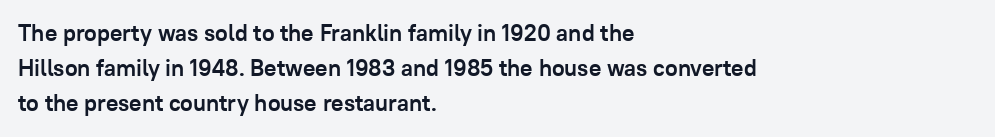
The image shows 23 px bold type, upright; set left-aligned, normal line spacing (1.53x), normal letter spacing, not underlined.
